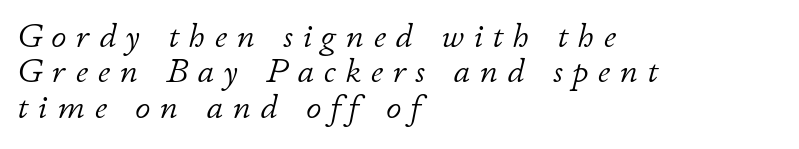
Does the lettering tilt? It does — this is italic. Line starts are locked; line ends wander. This sample has the flowing, uneven cadence of proportional lettering. Descender tails drop into unmarked territory. No extra ink here — the face is not bold. This block would grow much taller if given ordinary leading; it's compressed now.
